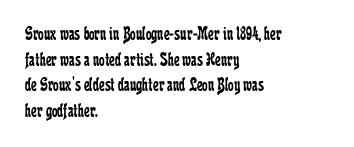
The image shows 20 px text type, upright; set left-aligned, normal line spacing (1.28x), normal letter spacing, not underlined.
